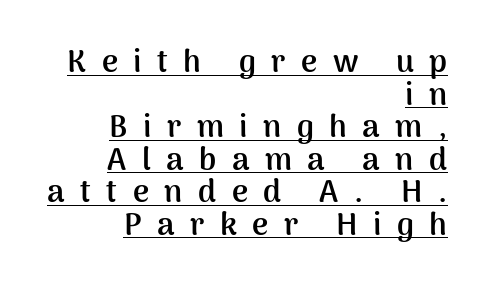
This sample has the flowing, uneven cadence of proportional lettering. You'd pick this weight for a headline — it's a proper bold. Is the letter spacing exaggerated? Yes — the characters are pushed far apart. Line ends are locked; line starts wander.
